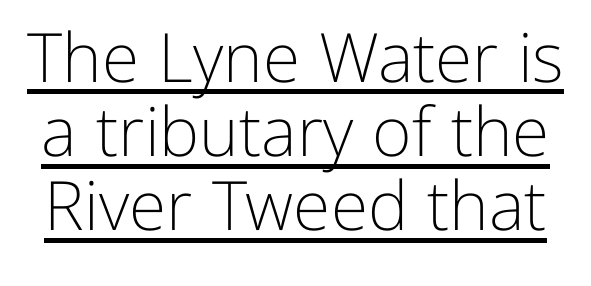
{"serif": "no", "italic": "no", "bold": "no", "weight": "light", "width": "normal", "stroke_contrast": "low", "x_height": "medium", "monospaced": "no", "underline": "yes", "line_spacing": "tight", "line_spacing_ratio": 1.09, "letter_spacing": "normal", "letter_spacing_em": 0.0, "glyph_px": 68}
